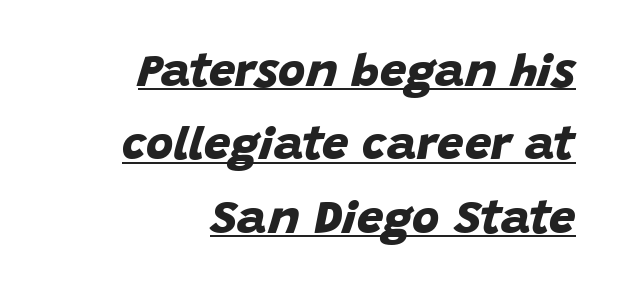
{"serif": "no", "bold": "yes", "weight": "bold", "width": "normal", "stroke_contrast": "low", "x_height": "large", "monospaced": "no", "underline": "yes", "align": "right", "line_spacing": "normal", "line_spacing_ratio": 1.56, "letter_spacing": "normal", "letter_spacing_em": 0.0, "glyph_px": 47}
